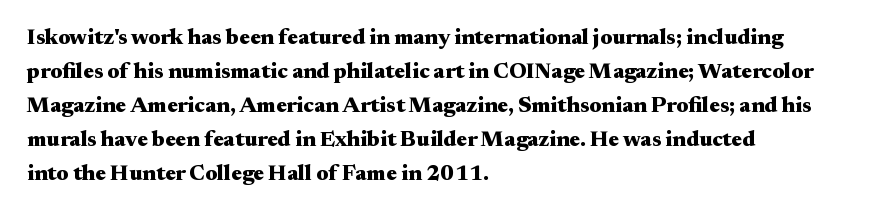
{"italic": "no", "bold": "yes", "underline": "no", "align": "left", "line_spacing": "normal", "line_spacing_ratio": 1.55, "letter_spacing": "normal", "letter_spacing_em": 0.0, "glyph_px": 22}
